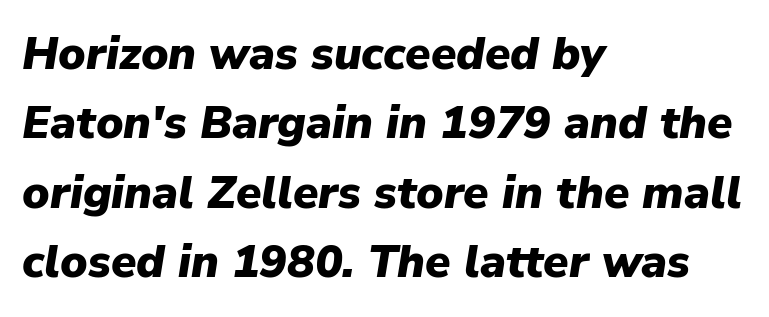
{"italic": "yes", "lean": "right", "slant_degrees": 9, "bold": "yes", "weight": "heavy", "width": "normal", "stroke_contrast": "low", "x_height": "medium", "monospaced": "no", "underline": "no", "align": "left", "line_spacing": "normal", "line_spacing_ratio": 1.51, "letter_spacing": "normal", "letter_spacing_em": 0.0, "glyph_px": 46}
